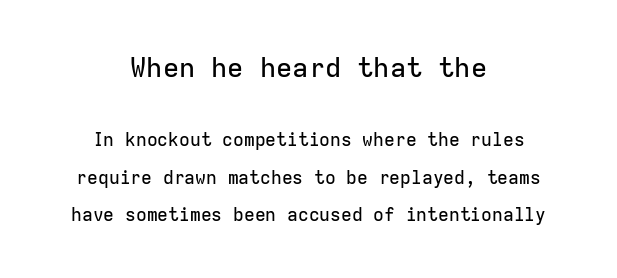
The image shows 27 px text type, upright; set centered, loose line spacing (2.09x), normal letter spacing, not underlined; the first (top) block is 1.5x larger.
